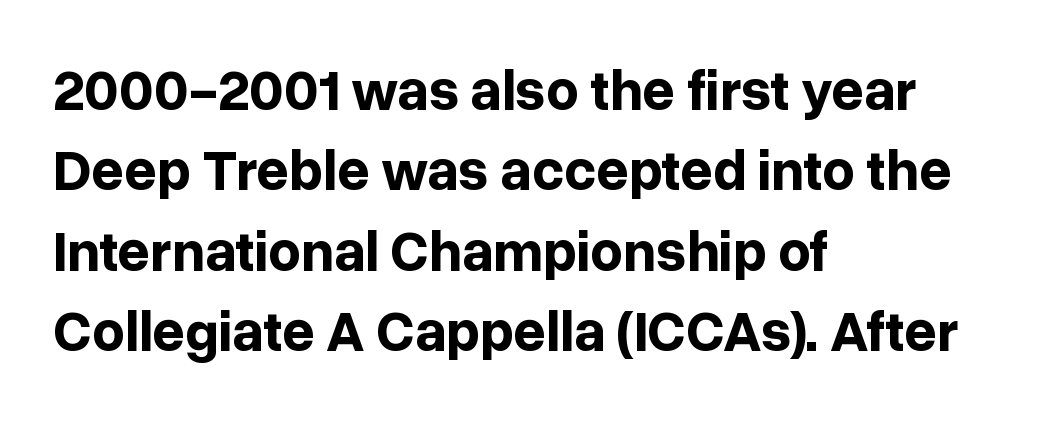
Q: Is the text bold? A: Yes.
Q: Is the text italic (slanted)? A: No, it is upright.
Q: Is the typeface a serif or a sans-serif typeface? A: Sans-serif.
Q: Is the text underlined? A: No.
Q: How is the paragraph aligned? A: Left-aligned.
Q: Is the spacing between letters normal or unusually wide? A: Normal.
Q: Is the spacing between lines tight, normal or loose? A: Normal.
Q: Width (condensed, normal, or wide)? A: Normal.
Q: Stroke contrast? A: Low.
Q: x-height? A: Medium.
Q: Monospaced? A: No.
